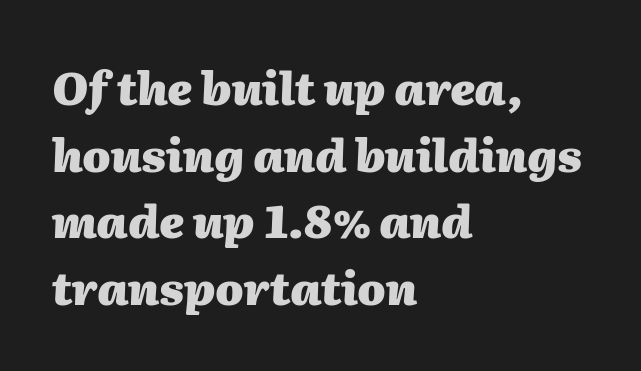
The image shows 45 px heavy type, italic (leaning right); set left-aligned, normal line spacing (1.48x), normal letter spacing, not underlined; medium stroke contrast and a medium x-height.
